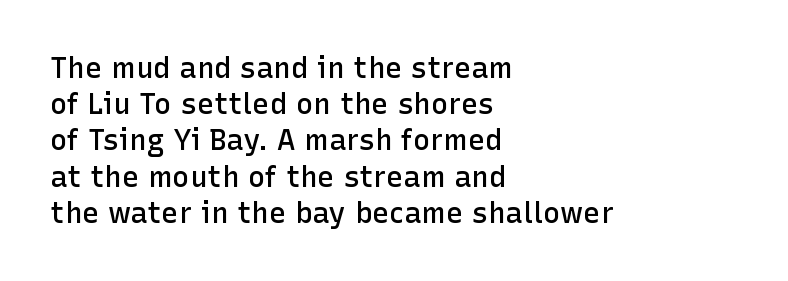
Is there much room between lines? A standard amount, neither cramped nor airy. Spacing verdict: proportional, widths tailored to each character. Type style note: lacks serifs. Letter spacing: default. The letters stand upright; this is a roman face. Typographic density is moderately raised because the face is semibold.
